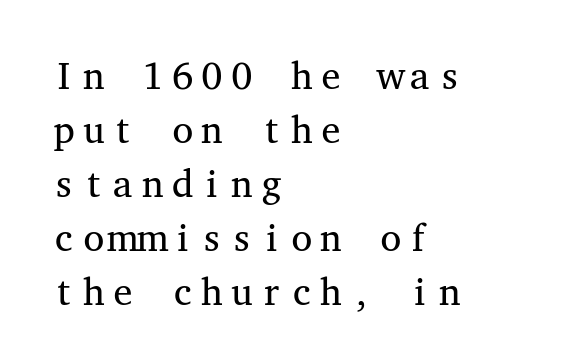
The image shows 38 px regular-weight, wide serif type, upright, monospaced; set left-aligned, normal line spacing (1.42x), normal letter spacing, not underlined; medium stroke contrast and a medium x-height.
